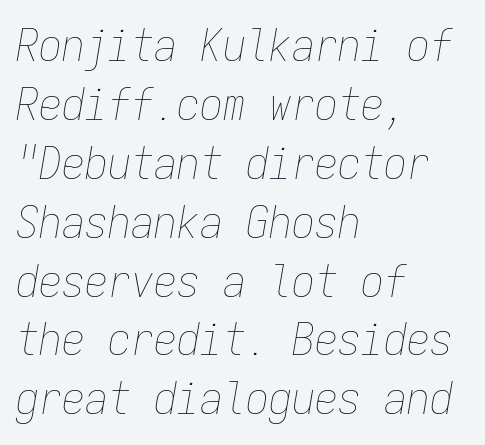
{"italic": "yes", "lean": "right", "slant_degrees": 9, "bold": "no", "weight": "thin", "width": "condensed", "stroke_contrast": "low", "x_height": "medium", "monospaced": "yes", "underline": "no", "align": "left", "line_spacing": "normal", "line_spacing_ratio": 1.28, "letter_spacing": "normal", "letter_spacing_em": 0.0, "glyph_px": 46}
